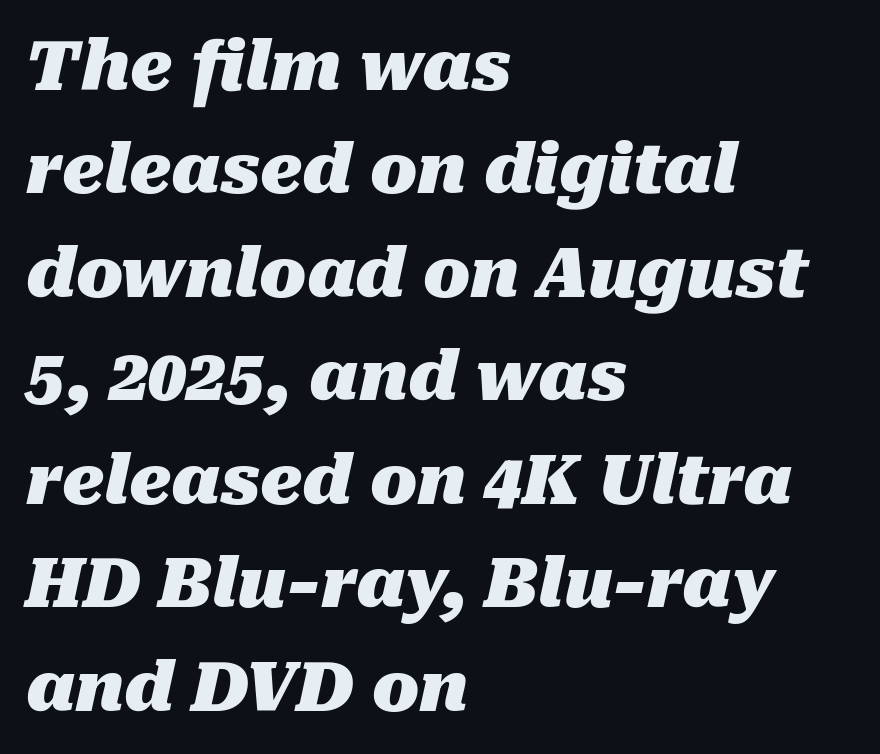
Q: Is the text bold? A: Yes.
Q: Is the text italic (slanted)? A: Yes, it leans right by about 10 degrees.
Q: Is the text underlined? A: No.
Q: How is the paragraph aligned? A: Left-aligned.
Q: Is the spacing between letters normal or unusually wide? A: Normal.
Q: Is the spacing between lines tight, normal or loose? A: Normal.
Q: Width (condensed, normal, or wide)? A: Normal.
Q: Stroke contrast? A: Medium.
Q: x-height? A: Medium.
Q: Monospaced? A: No.
